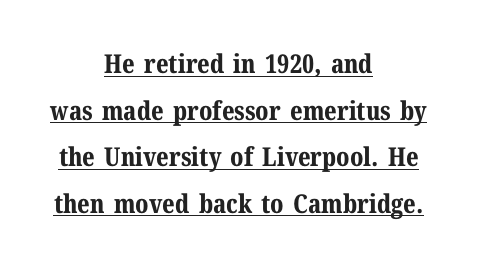
Q: Is the text bold? A: Yes.
Q: Is the text italic (slanted)? A: No, it is upright.
Q: Is the text underlined? A: Yes.
Q: How is the paragraph aligned? A: Centered.
Q: Is the spacing between letters normal or unusually wide? A: Normal.
